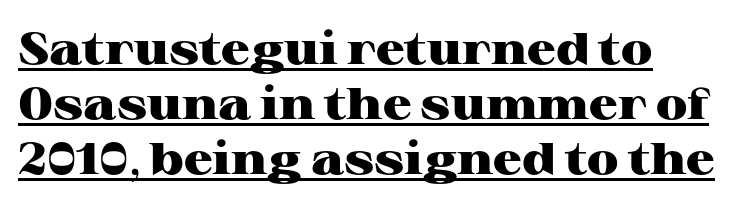
The image shows 45 px heavy, wide serif type, upright; set left-aligned, line spacing 1.22x, normal letter spacing, underlined; high stroke contrast and a medium x-height.
